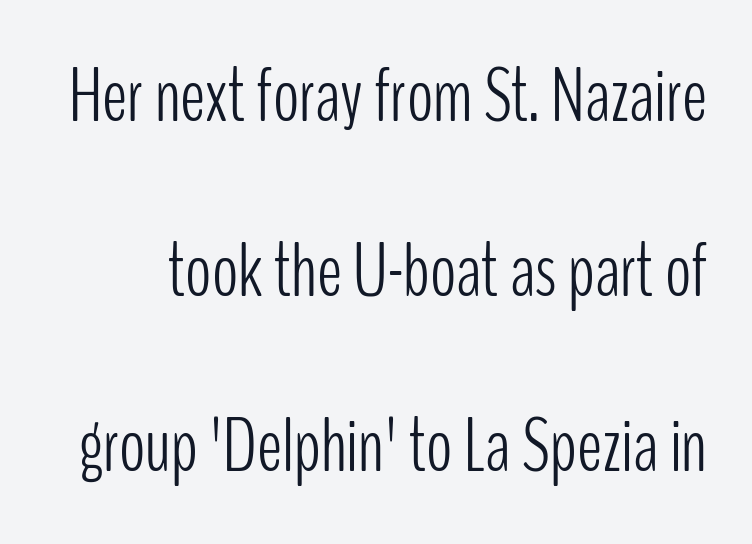
{"serif": "no", "italic": "no", "bold": "no", "weight": "light", "width": "condensed", "stroke_contrast": "low", "x_height": "medium", "monospaced": "no", "underline": "no", "line_spacing": "loose", "line_spacing_ratio": 2.27, "letter_spacing": "normal", "letter_spacing_em": 0.0, "glyph_px": 77}
